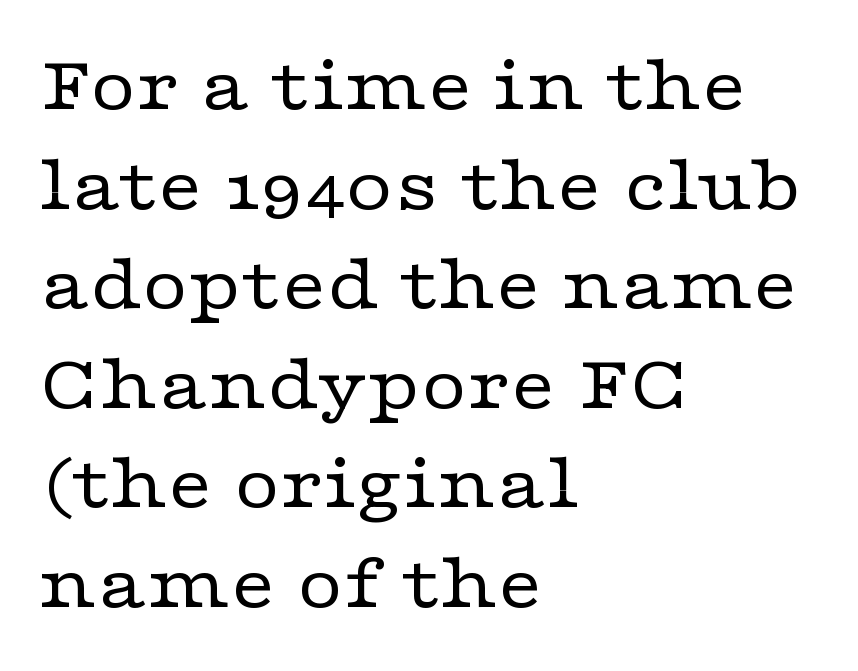
{"serif": "yes", "italic": "no", "bold": "no", "weight": "regular", "width": "wide", "stroke_contrast": "low", "x_height": "medium", "monospaced": "no", "underline": "no", "align": "left", "line_spacing": "normal", "line_spacing_ratio": 1.26, "letter_spacing": "normal", "letter_spacing_em": 0.0, "glyph_px": 79}
